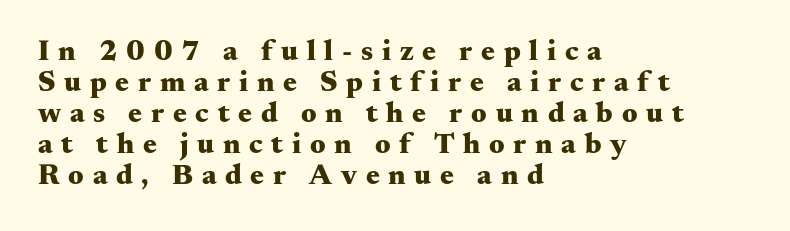
A classic flush-left, rag-right setting is used for this passage. Closely set lines give the paragraph a compact silhouette. How heavy is the stroke? Heavy — this is a bold. Words float on clear page, feet unadorned.
